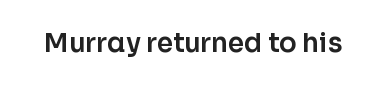
Q: Is the text italic (slanted)? A: No, it is upright.
Q: Is the text underlined? A: No.
Q: Is the spacing between letters normal or unusually wide? A: Normal.
